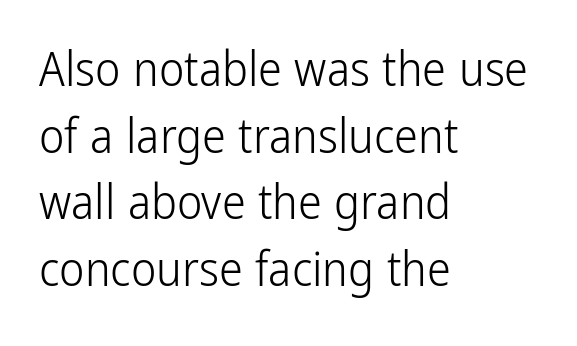
Q: Is the text bold? A: No.
Q: Is the text italic (slanted)? A: No, it is upright.
Q: Is the typeface a serif or a sans-serif typeface? A: Sans-serif.
Q: Is the text underlined? A: No.
Q: How is the paragraph aligned? A: Left-aligned.
Q: Is the spacing between letters normal or unusually wide? A: Normal.
Q: Is the spacing between lines tight, normal or loose? A: Normal.
Q: Width (condensed, normal, or wide)? A: Condensed.
Q: Stroke contrast? A: Low.
Q: x-height? A: Medium.
Q: Monospaced? A: No.
